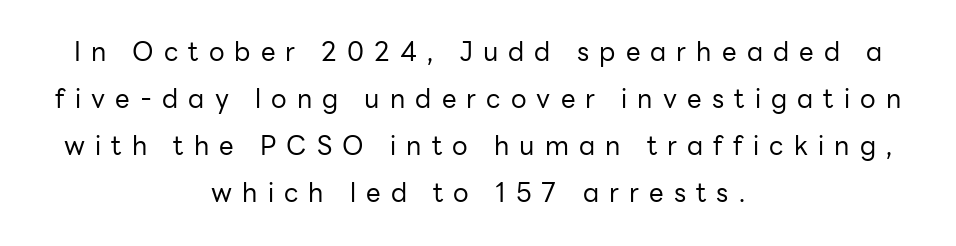
The image shows 26 px text type, upright; set centered, line spacing 1.81x, unusually wide letter spacing (+0.39 em), not underlined.
